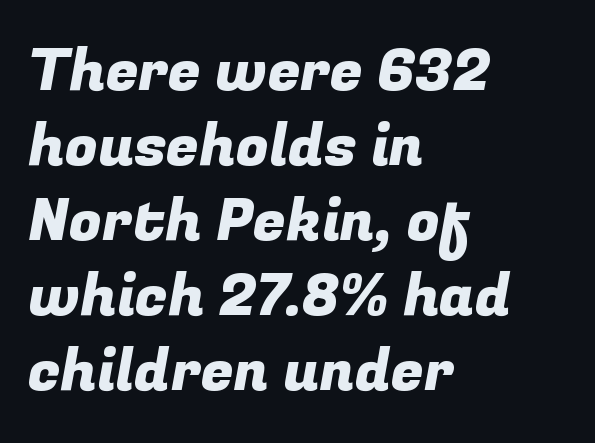
Is this a fixed-width face? No — the glyphs have proportional, varying widths. Layout note: lines flush left. Nothing sits at the stroke ends, so this counts as sans-serif. Unmarked baselines from the first word to the last.
